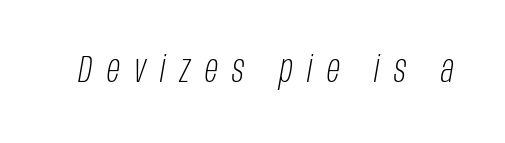
{"italic": "yes", "lean": "right", "slant_degrees": 10, "bold": "no", "weight": "light", "width": "condensed", "stroke_contrast": "low", "x_height": "large", "monospaced": "no", "underline": "no", "letter_spacing": "wide", "letter_spacing_em": 0.38, "glyph_px": 38}
